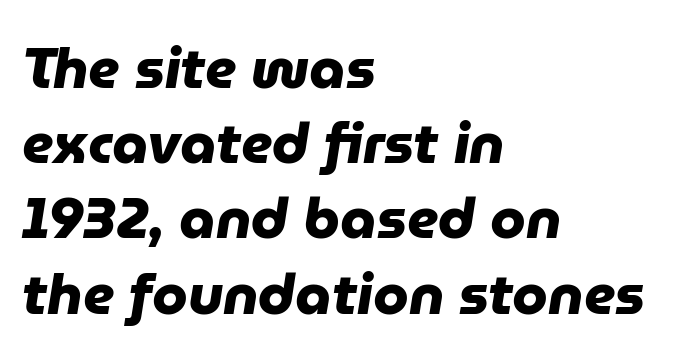
{"serif": "no", "bold": "yes", "weight": "heavy", "width": "normal", "stroke_contrast": "low", "x_height": "medium", "monospaced": "no", "underline": "no", "align": "left", "line_spacing": "normal", "line_spacing_ratio": 1.32, "letter_spacing": "normal", "letter_spacing_em": 0.0, "glyph_px": 57}
